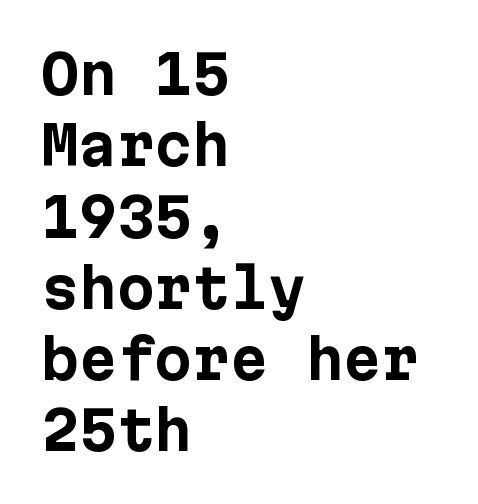
Q: Is the text bold? A: Yes.
Q: Is the text italic (slanted)? A: No, it is upright.
Q: Is the typeface a serif or a sans-serif typeface? A: Sans-serif.
Q: Is the text underlined? A: No.
Q: How is the paragraph aligned? A: Left-aligned.
Q: Is the spacing between letters normal or unusually wide? A: Normal.
Q: Is the spacing between lines tight, normal or loose? A: Normal.
Q: Width (condensed, normal, or wide)? A: Normal.
Q: Stroke contrast? A: Low.
Q: x-height? A: Medium.
